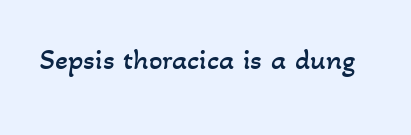
{"bold": "no", "weight": "regular", "width": "normal", "stroke_contrast": "low", "x_height": "small", "monospaced": "no", "underline": "no", "letter_spacing": "normal", "letter_spacing_em": 0.0, "glyph_px": 30}
